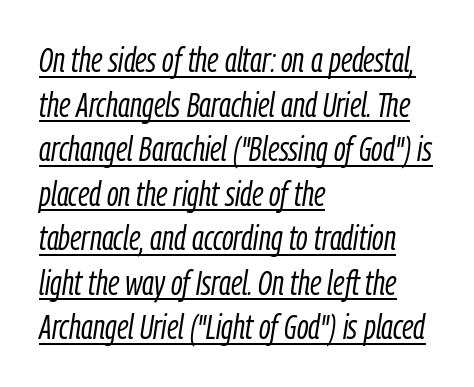
{"italic": "yes", "lean": "right", "slant_degrees": 9, "bold": "no", "weight": "light", "width": "condensed", "stroke_contrast": "low", "x_height": "medium", "monospaced": "no", "underline": "yes", "align": "left", "line_spacing": "normal", "line_spacing_ratio": 1.31, "letter_spacing": "normal", "letter_spacing_em": 0.0, "glyph_px": 34}
